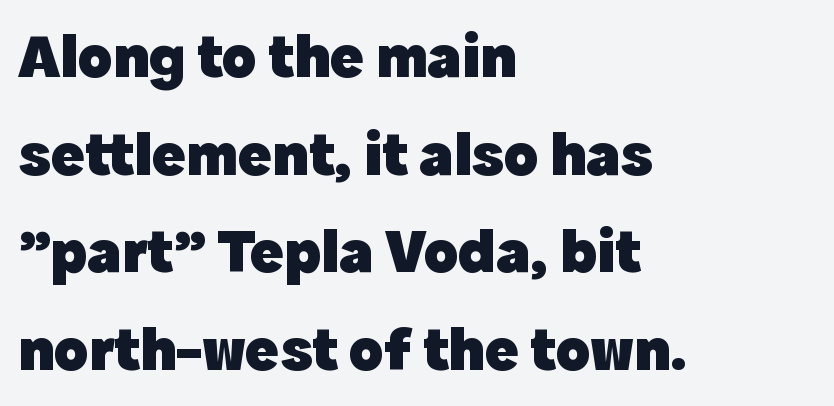
The lettering holds an erect, upright posture throughout. A typesetter would label this face a sans. Characters follow at the spacing the type designer built in. The setting favours the left margin, as ordinary paragraphs usually do.
